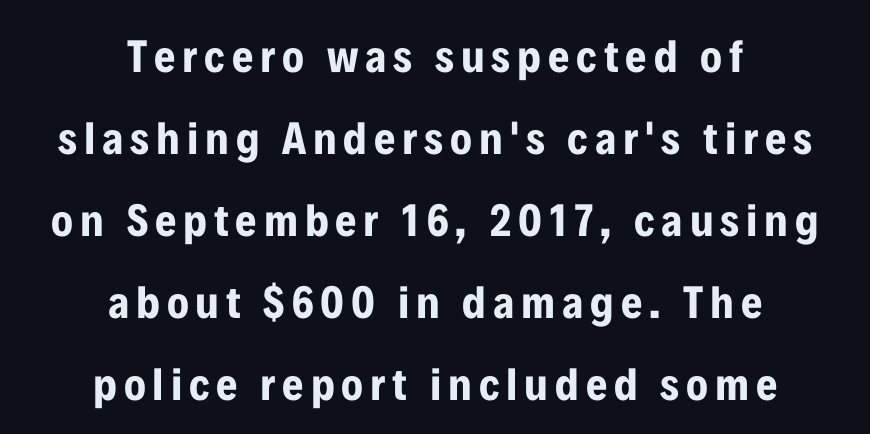
Q: Is the text bold? A: Yes.
Q: Is the text italic (slanted)? A: No, it is upright.
Q: Is the typeface a serif or a sans-serif typeface? A: Sans-serif.
Q: Is the text underlined? A: No.
Q: How is the paragraph aligned? A: Centered.
Q: Width (condensed, normal, or wide)? A: Condensed.
Q: Stroke contrast? A: Low.
Q: x-height? A: Medium.
Q: Monospaced? A: No.
